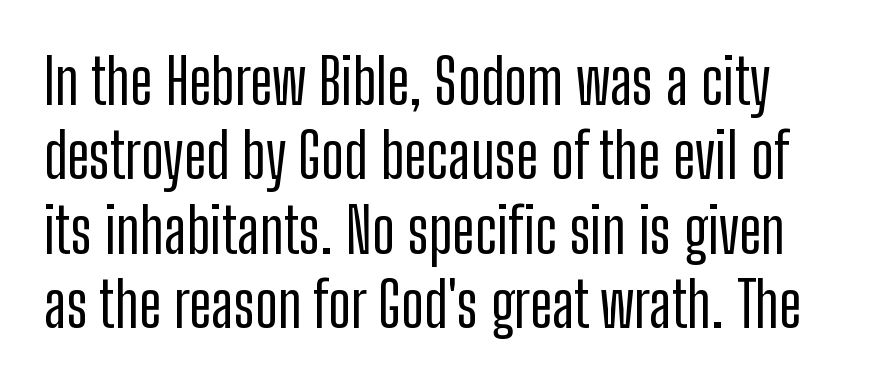
Q: Is the text italic (slanted)? A: No, it is upright.
Q: Is the typeface a serif or a sans-serif typeface? A: Sans-serif.
Q: Is the text underlined? A: No.
Q: Is the spacing between letters normal or unusually wide? A: Normal.
Q: Width (condensed, normal, or wide)? A: Condensed.
Q: Stroke contrast? A: Low.
Q: x-height? A: Medium.
Q: Monospaced? A: No.
